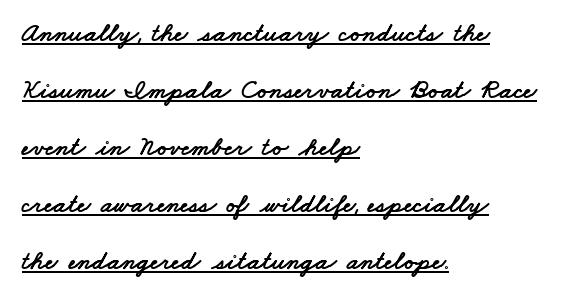
Default kerning and tracking; the words read as compact shapes. This rendering uses left alignment, leaving the right contour irregular. A typographer would call this underscored text. This block would shrink considerably if given ordinary leading; it's expanded now.
